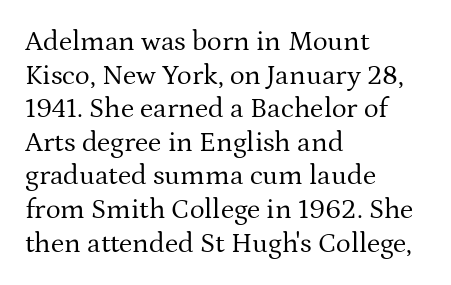
{"serif": "yes", "italic": "no", "bold": "no", "weight": "regular", "width": "normal", "stroke_contrast": "medium", "x_height": "medium", "monospaced": "no", "underline": "no", "align": "left", "line_spacing_ratio": 1.2, "letter_spacing": "normal", "letter_spacing_em": 0.0, "glyph_px": 28}
